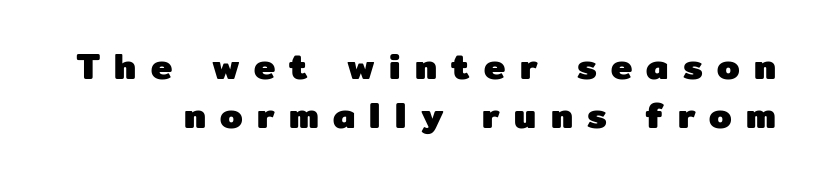
Q: Is the text bold? A: Yes.
Q: Is the text italic (slanted)? A: No, it is upright.
Q: Is the typeface a serif or a sans-serif typeface? A: Sans-serif.
Q: Is the text underlined? A: No.
Q: Is the spacing between letters normal or unusually wide? A: Unusually wide.
Q: Is the spacing between lines tight, normal or loose? A: Normal.
Q: Width (condensed, normal, or wide)? A: Normal.
Q: Stroke contrast? A: Low.
Q: x-height? A: Medium.
Q: Monospaced? A: No.
